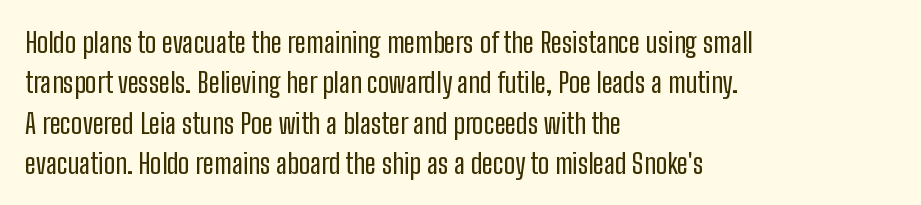
The image shows 28 px regular-weight, condensed sans-serif type, upright; set left-aligned, normal line spacing (1.44x), normal letter spacing, not underlined; low stroke contrast and a medium x-height.
